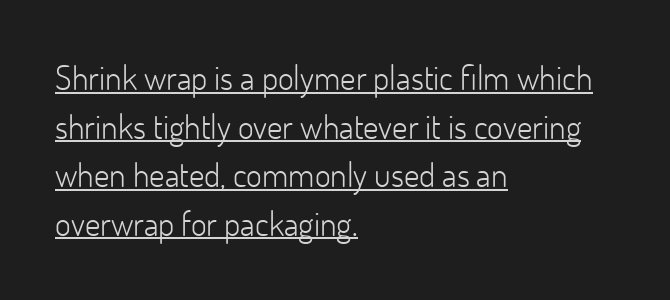
The image shows 34 px light sans-serif type, upright; set left-aligned, normal line spacing (1.43x), normal letter spacing, underlined; low stroke contrast and a small x-height.
